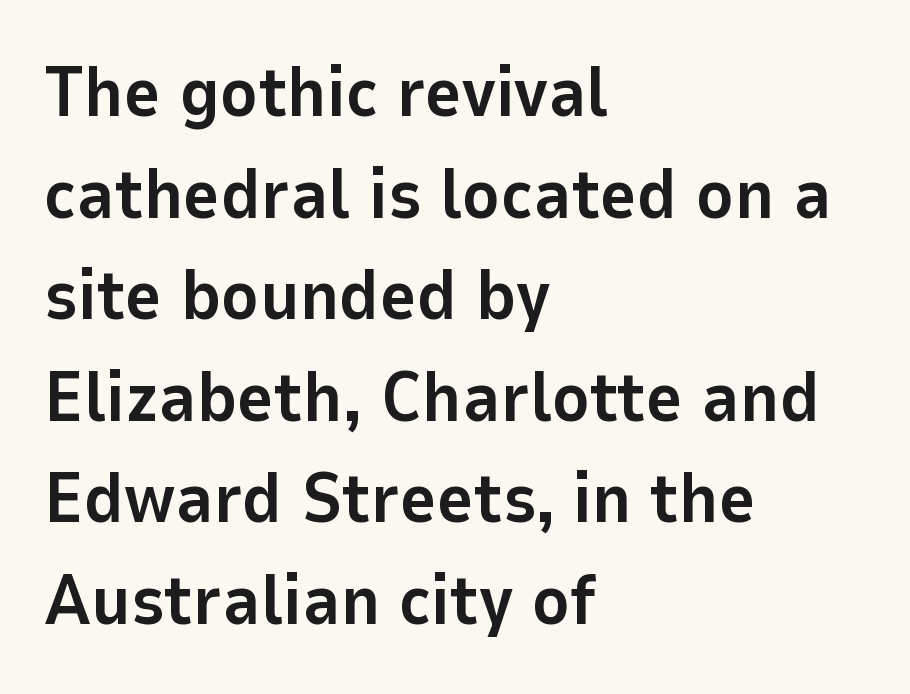
Q: Is the text bold? A: Yes.
Q: Is the text italic (slanted)? A: No, it is upright.
Q: Is the typeface a serif or a sans-serif typeface? A: Sans-serif.
Q: Is the text underlined? A: No.
Q: How is the paragraph aligned? A: Left-aligned.
Q: Is the spacing between letters normal or unusually wide? A: Normal.
Q: Is the spacing between lines tight, normal or loose? A: Normal.
Q: Width (condensed, normal, or wide)? A: Normal.
Q: Stroke contrast? A: Low.
Q: x-height? A: Medium.
Q: Monospaced? A: No.
